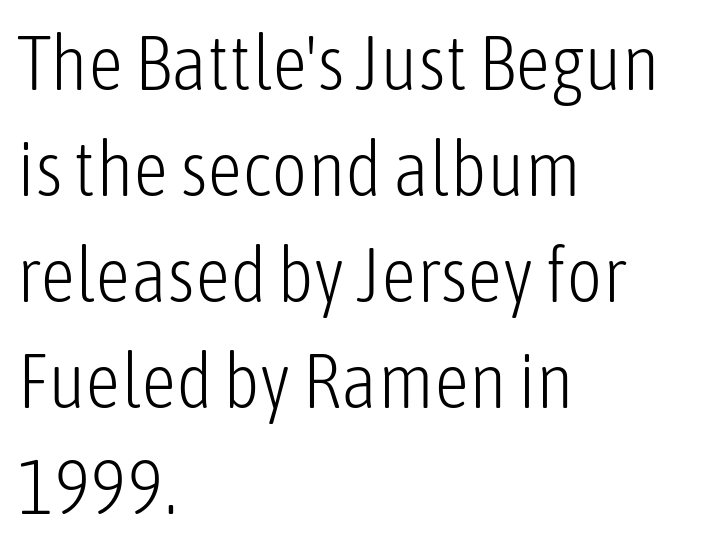
{"serif": "no", "italic": "no", "bold": "no", "weight": "light", "width": "condensed", "stroke_contrast": "low", "x_height": "medium", "monospaced": "no", "underline": "no", "align": "left", "line_spacing": "normal", "line_spacing_ratio": 1.36, "letter_spacing": "normal", "letter_spacing_em": 0.0, "glyph_px": 78}
